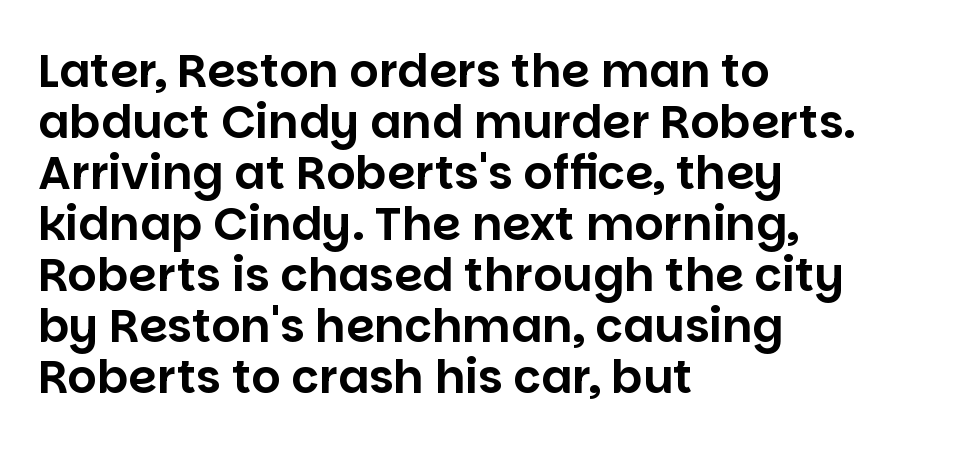
This is roman type, the default non-slanted kind. Classification — sans serif. You could not count columns in this text — the font is proportionally spaced. A clean baseline with only descenders dipping below it. A typesetter would call this zero additional tracking.
